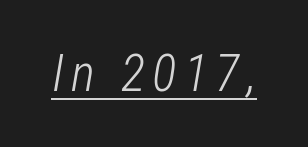
The image shows 51 px light, condensed type, italic (leaning right); set underlined; low stroke contrast and a medium x-height.
